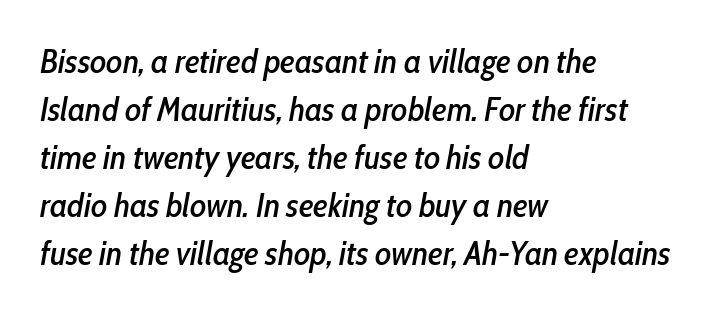
{"italic": "yes", "lean": "right", "slant_degrees": 10, "width": "condensed", "stroke_contrast": "low", "x_height": "medium", "monospaced": "no", "underline": "no", "align": "left", "line_spacing": "normal", "line_spacing_ratio": 1.41, "letter_spacing": "normal", "letter_spacing_em": 0.0, "glyph_px": 34}
